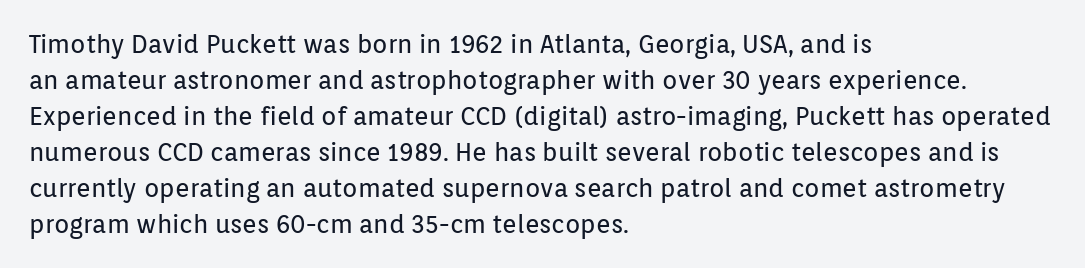
{"italic": "no", "bold": "no", "underline": "no", "align": "left", "line_spacing": "normal", "line_spacing_ratio": 1.44, "letter_spacing": "normal", "letter_spacing_em": 0.0, "glyph_px": 25}
